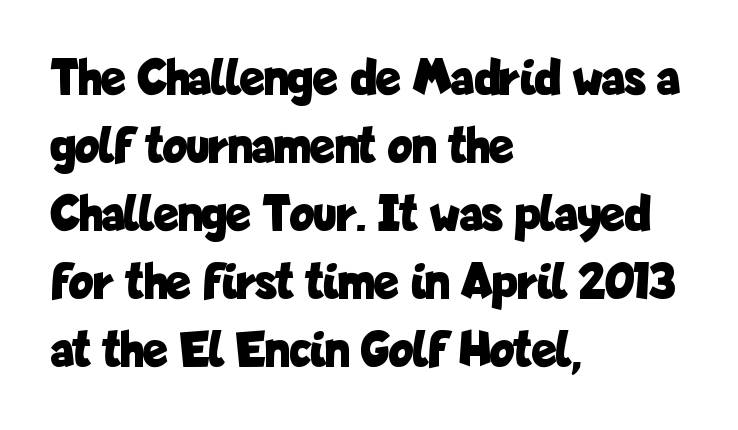
The image shows 52 px bold, condensed sans-serif type, upright; set left-aligned, normal line spacing (1.31x), normal letter spacing, not underlined; low stroke contrast and a medium x-height.
